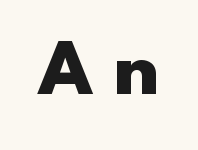
{"serif": "no", "italic": "no", "bold": "yes", "weight": "heavy", "width": "wide", "stroke_contrast": "low", "x_height": "small", "monospaced": "no", "underline": "no", "letter_spacing": "wide", "letter_spacing_em": 0.27, "glyph_px": 80}
